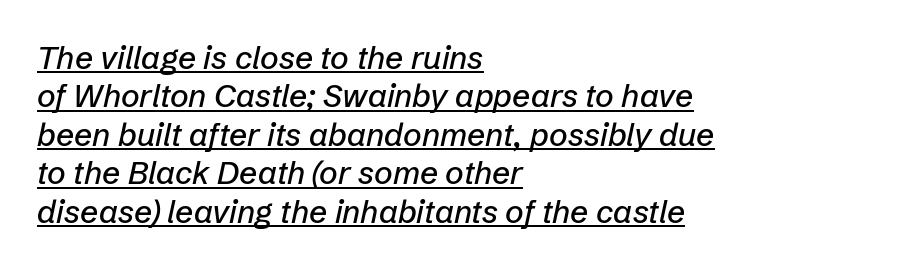
Note the varied advance widths — an 'i' is clearly narrower than an 'm'. Beneath each row of characters lies a ruled line. Line starts are locked; line ends wander. Every character sits at an angle, as italics do. Nothing unusual about the tracking: characters are spaced as the font intends.
